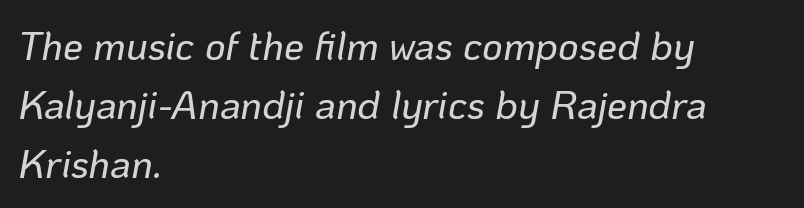
{"italic": "yes", "lean": "right", "slant_degrees": 10, "width": "normal", "stroke_contrast": "low", "x_height": "medium", "monospaced": "no", "underline": "no", "align": "left", "line_spacing": "normal", "line_spacing_ratio": 1.48, "letter_spacing": "normal", "letter_spacing_em": 0.0, "glyph_px": 40}
